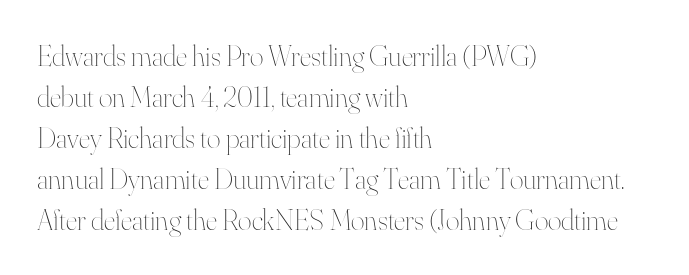
The image shows 29 px thin type, upright; set left-aligned, normal line spacing (1.41x), normal letter spacing, not underlined; high stroke contrast and a small x-height.
